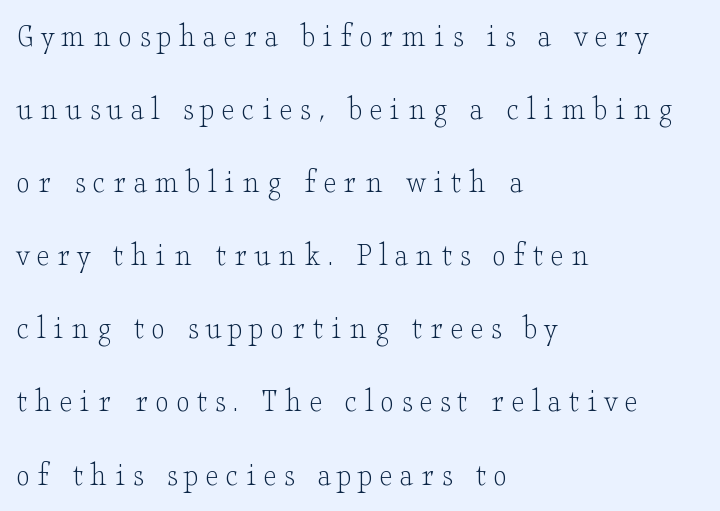
The image shows 34 px light, wide serif type, upright; set left-aligned, loose line spacing (2.15x), unusually wide letter spacing (+0.22 em), not underlined; low stroke contrast and a small x-height.
